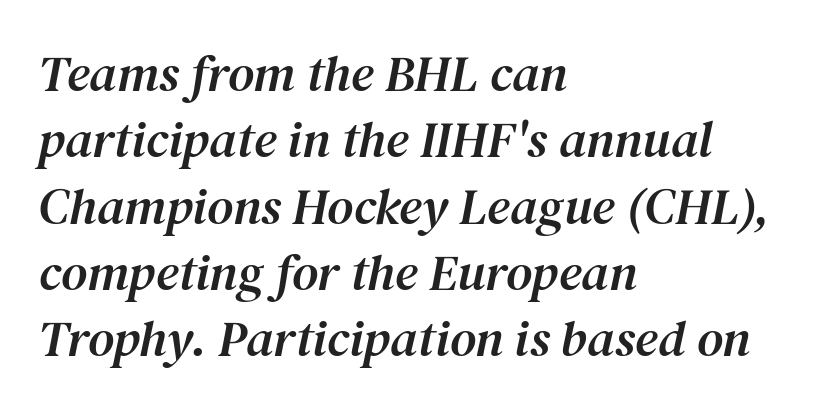
Q: Is the text italic (slanted)? A: Yes, it leans right by about 12 degrees.
Q: Is the typeface a serif or a sans-serif typeface? A: Serif.
Q: Is the text underlined? A: No.
Q: How is the paragraph aligned? A: Left-aligned.
Q: Is the spacing between letters normal or unusually wide? A: Normal.
Q: Is the spacing between lines tight, normal or loose? A: Normal.
Q: Width (condensed, normal, or wide)? A: Normal.
Q: Stroke contrast? A: Medium.
Q: x-height? A: Medium.
Q: Monospaced? A: No.
